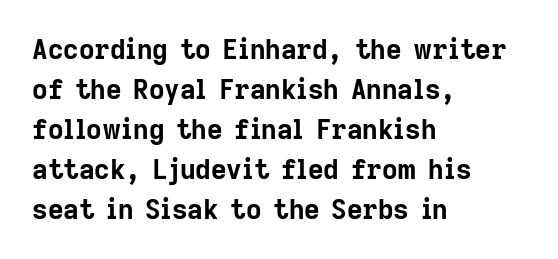
Q: Is the text bold? A: Yes.
Q: Is the text italic (slanted)? A: No, it is upright.
Q: Is the text underlined? A: No.
Q: How is the paragraph aligned? A: Left-aligned.
Q: Is the spacing between letters normal or unusually wide? A: Normal.
Q: Is the spacing between lines tight, normal or loose? A: Normal.
